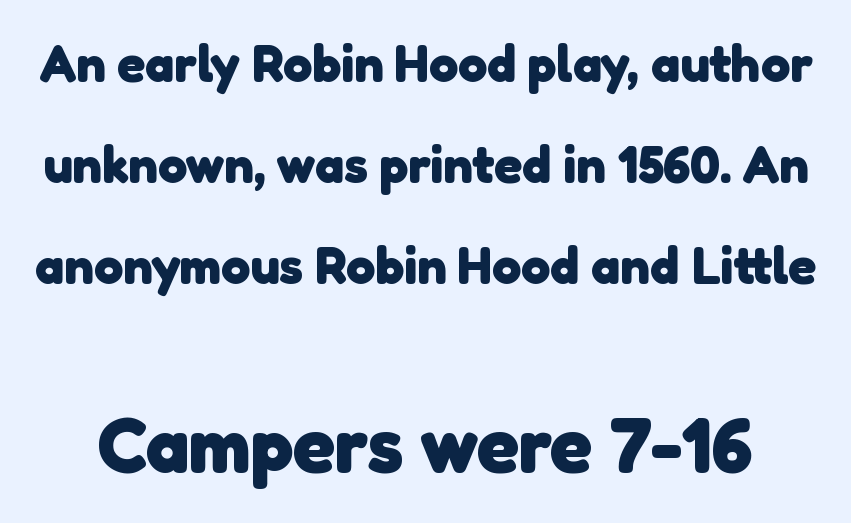
Q: Is the text bold? A: Yes.
Q: Is the typeface a serif or a sans-serif typeface? A: Sans-serif.
Q: Is the text underlined? A: No.
Q: Is the spacing between letters normal or unusually wide? A: Normal.
Q: Is the spacing between lines tight, normal or loose? A: Loose.
Q: Which block of text is set in a larger size, the first (top) or the second (bottom)? A: The second (bottom) one.
Q: Width (condensed, normal, or wide)? A: Normal.
Q: Stroke contrast? A: Low.
Q: x-height? A: Medium.
Q: Monospaced? A: No.
